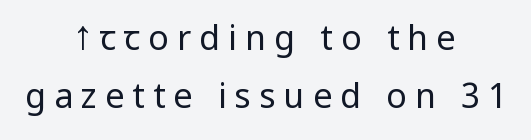
This is roman type, the default non-slanted kind. Font category for this specimen: sans-serif. Is this a fixed-width face? No — the glyphs have proportional, varying widths. Layout note: lines centered. Heaviness? Minimal to ordinary, like unemphasized prose. The line-height multiplier appears to be the usual default.
